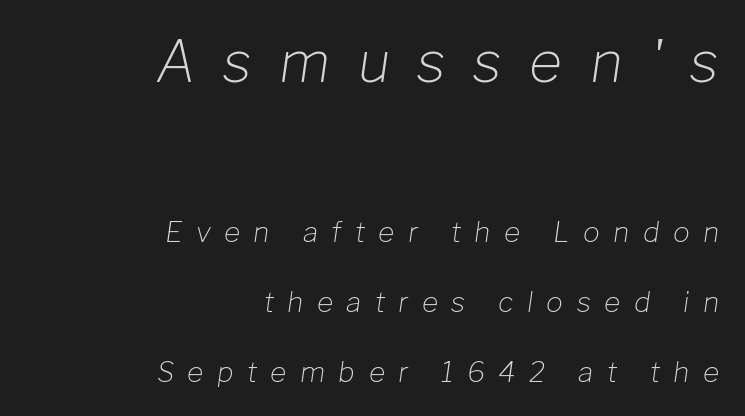
{"italic": "yes", "lean": "right", "slant_degrees": 8, "bold": "no", "weight": "light", "width": "normal", "stroke_contrast": "low", "x_height": "medium", "monospaced": "no", "underline": "no", "align": "right", "line_spacing": "loose", "line_spacing_ratio": 2.5, "letter_spacing": "wide", "letter_spacing_em": 0.48, "larger_block": "first", "size_ratio": 2.04, "glyph_px": 57}
